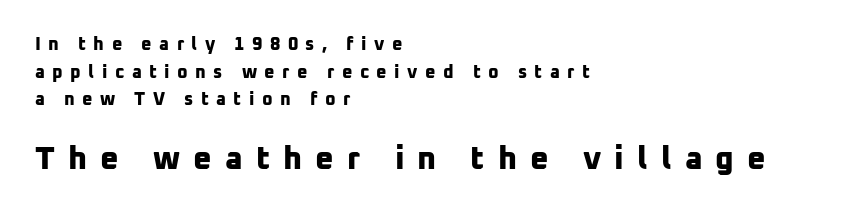
The image shows 32 px bold sans-serif type; set left-aligned, normal line spacing (1.53x), unusually wide letter spacing (+0.41 em), not underlined; the second (bottom) block is 1.78x larger; low stroke contrast and a medium x-height.
